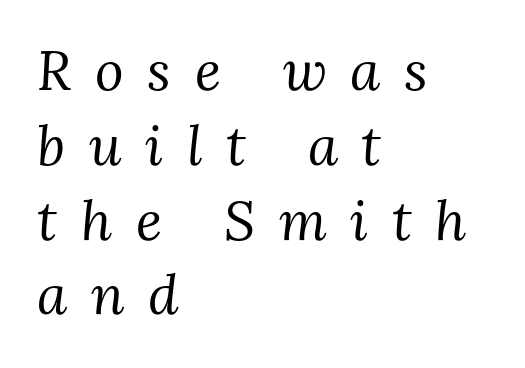
Q: Is the text bold? A: No.
Q: Is the text italic (slanted)? A: Yes, it leans right by about 3 degrees.
Q: Is the typeface a serif or a sans-serif typeface? A: Serif.
Q: Is the text underlined? A: No.
Q: How is the paragraph aligned? A: Left-aligned.
Q: Is the spacing between letters normal or unusually wide? A: Unusually wide.
Q: Is the spacing between lines tight, normal or loose? A: Normal.
Q: Width (condensed, normal, or wide)? A: Normal.
Q: Stroke contrast? A: Medium.
Q: x-height? A: Medium.
Q: Monospaced? A: No.
